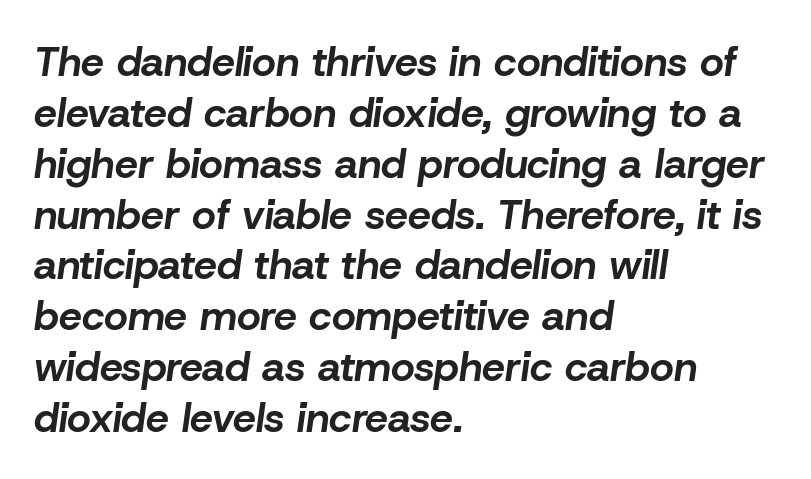
Q: Is the text bold? A: Yes.
Q: Is the text italic (slanted)? A: Yes, it leans right by about 8 degrees.
Q: Is the text underlined? A: No.
Q: How is the paragraph aligned? A: Left-aligned.
Q: Is the spacing between letters normal or unusually wide? A: Normal.
Q: Width (condensed, normal, or wide)? A: Normal.
Q: Stroke contrast? A: Low.
Q: x-height? A: Medium.
Q: Monospaced? A: No.
